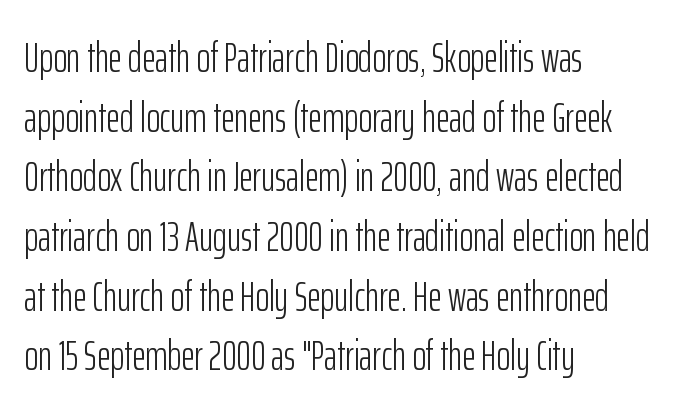
{"serif": "no", "italic": "no", "bold": "no", "weight": "light", "width": "condensed", "stroke_contrast": "low", "x_height": "medium", "monospaced": "no", "underline": "no", "align": "left", "line_spacing": "normal", "line_spacing_ratio": 1.42, "letter_spacing": "normal", "letter_spacing_em": 0.0, "glyph_px": 42}
